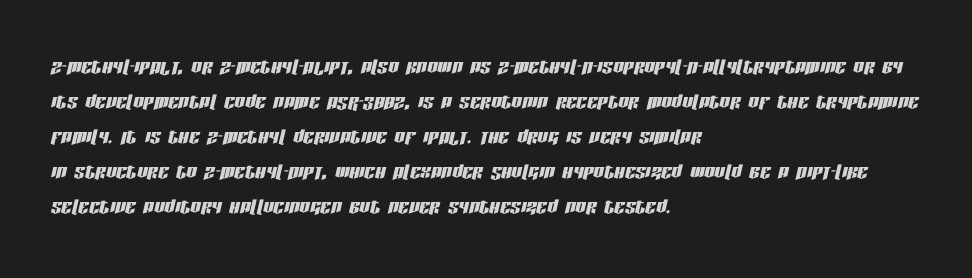
The line-height multiplier appears to be the usual default. Honestly, there is no underline to notice here at all. The rendering keeps characters at their native spacing. All the whitespace from short lines collects on the right.
